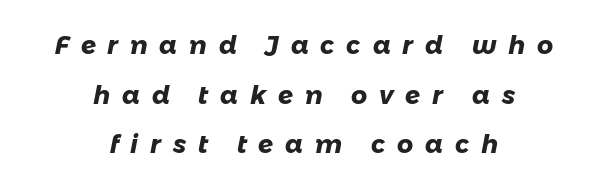
Q: Is the text bold? A: Yes.
Q: Is the text underlined? A: No.
Q: How is the paragraph aligned? A: Centered.
Q: Is the spacing between letters normal or unusually wide? A: Unusually wide.
Q: Is the spacing between lines tight, normal or loose? A: Loose.
